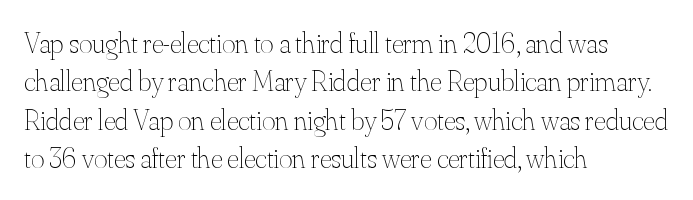
Q: Is the text bold? A: No.
Q: Is the text italic (slanted)? A: No, it is upright.
Q: Is the text underlined? A: No.
Q: How is the paragraph aligned? A: Left-aligned.
Q: Is the spacing between letters normal or unusually wide? A: Normal.
Q: Is the spacing between lines tight, normal or loose? A: Normal.
Q: Width (condensed, normal, or wide)? A: Normal.
Q: Stroke contrast? A: Medium.
Q: x-height? A: Small.
Q: Monospaced? A: No.
